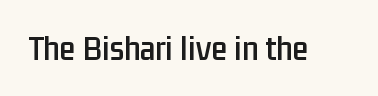
Nothing unusual about the tracking: characters are spaced as the font intends. Ordinary non-slanted type is in use. What kind of face is this? One without serifs — a sans. These lines are rendered in a variable-pitch font.
